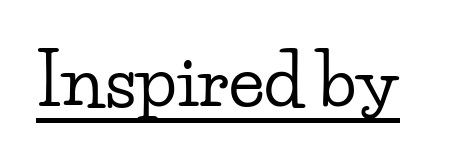
The horizontal fit of the characters is conventional and even. Serifs: yes, visible at the terminals of the letterforms. Descenders here cross a horizontal rule under the line. Is there any slant? The stems are plumb.
